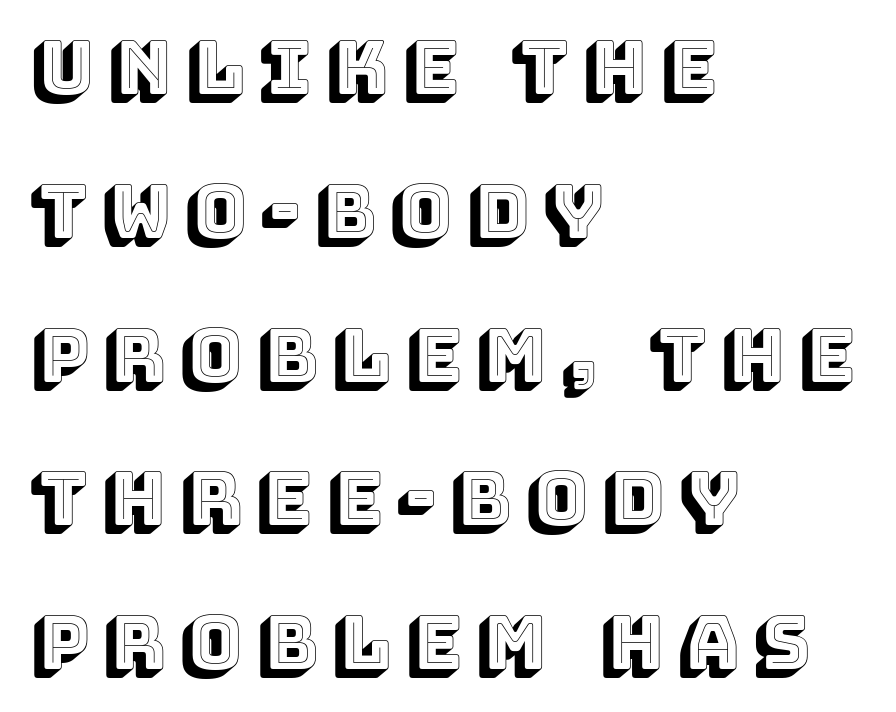
Q: Is the text italic (slanted)? A: No, it is upright.
Q: Is the text underlined? A: No.
Q: How is the paragraph aligned? A: Left-aligned.
Q: Is the spacing between letters normal or unusually wide? A: Unusually wide.
Q: Is the spacing between lines tight, normal or loose? A: Loose.
Q: Width (condensed, normal, or wide)? A: Normal.
Q: x-height? A: Large.
Q: Monospaced? A: No.
